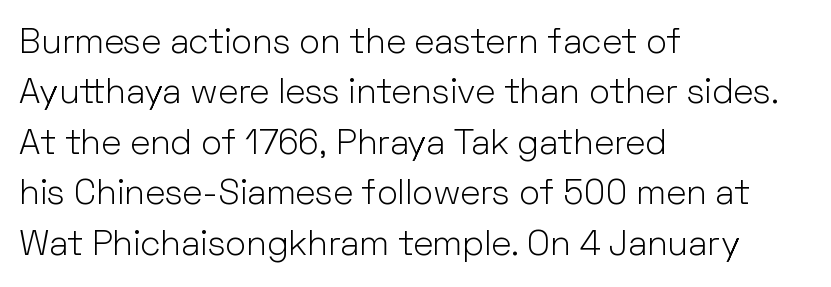
Nothing unusual about the tracking: characters are spaced as the font intends. Style check: upright. Typographically, this falls in the sans-serif category. The letters advance in unequal steps, a hallmark of proportional type.
